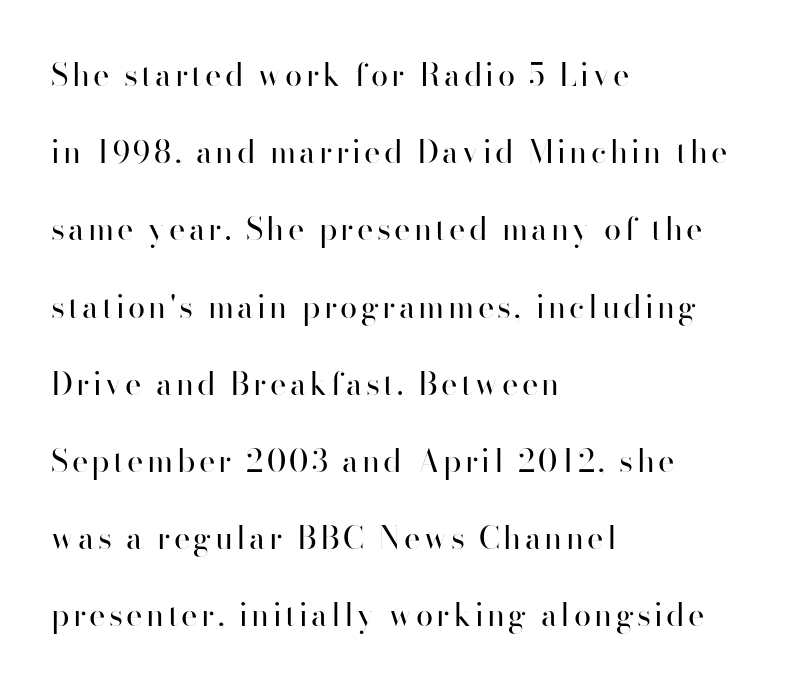
Q: Is the text bold? A: No.
Q: Is the text italic (slanted)? A: No, it is upright.
Q: Is the typeface a serif or a sans-serif typeface? A: Sans-serif.
Q: Is the text underlined? A: No.
Q: How is the paragraph aligned? A: Left-aligned.
Q: Is the spacing between lines tight, normal or loose? A: Loose.
Q: Width (condensed, normal, or wide)? A: Normal.
Q: Stroke contrast? A: High.
Q: x-height? A: Small.
Q: Monospaced? A: No.
